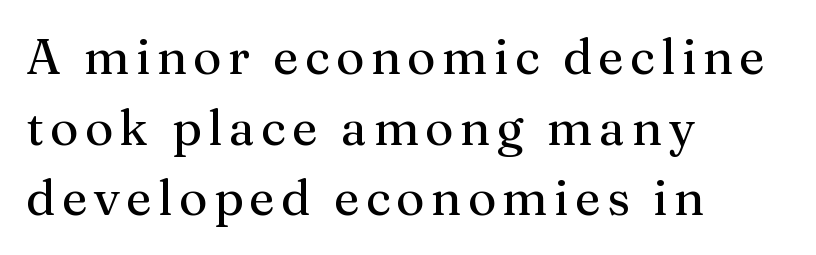
The image shows 49 px regular-weight serif type, upright; set left-aligned, normal line spacing (1.44x), not underlined; medium stroke contrast and a medium x-height.
